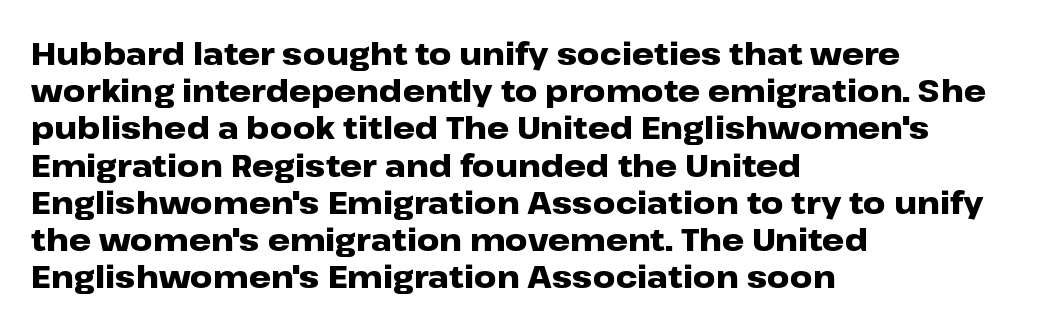
Q: Is the text bold? A: Yes.
Q: Is the text italic (slanted)? A: No, it is upright.
Q: Is the typeface a serif or a sans-serif typeface? A: Sans-serif.
Q: Is the text underlined? A: No.
Q: How is the paragraph aligned? A: Left-aligned.
Q: Is the spacing between letters normal or unusually wide? A: Normal.
Q: Width (condensed, normal, or wide)? A: Wide.
Q: Stroke contrast? A: Low.
Q: x-height? A: Medium.
Q: Monospaced? A: No.
